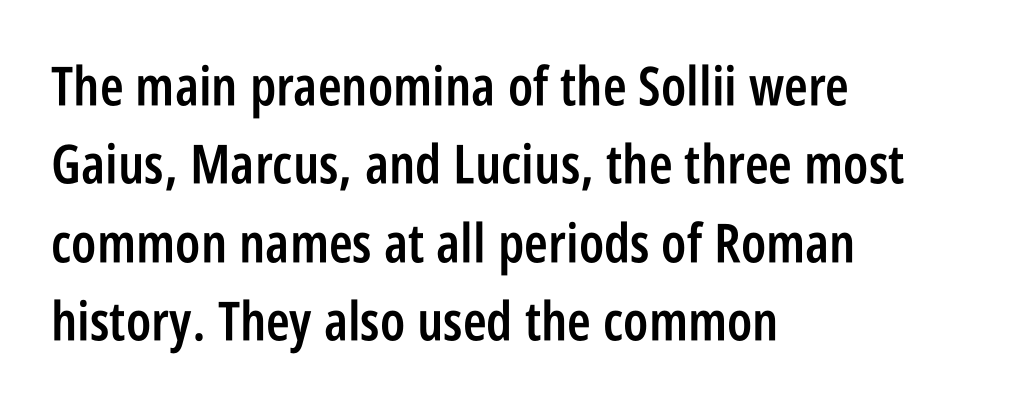
The image shows 54 px semibold, condensed sans-serif type, upright; set left-aligned, normal line spacing (1.45x), normal letter spacing, not underlined; low stroke contrast and a large x-height.
